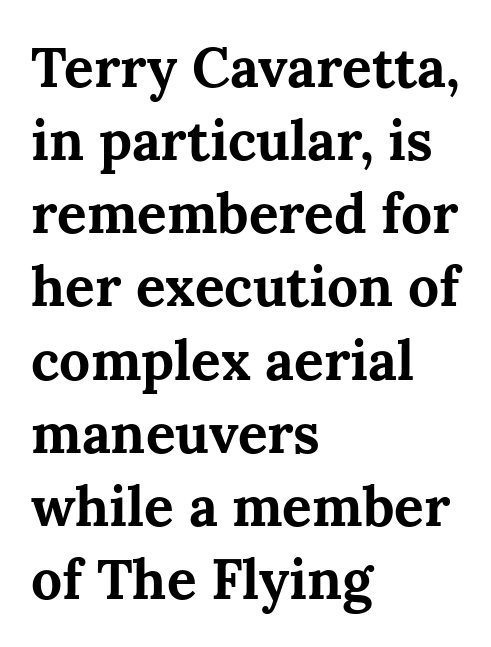
The passage shown is typed in a proportional face where columns would drift. Nope, not italic — everything's standing straight. Look at the tracking — it's just the regular setting, nothing added. This is serif lettering, the kind often seen in printed books. I'd describe the lettering as bold — thick and assertive.
